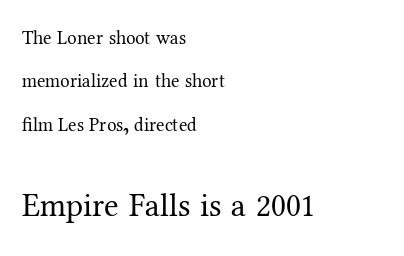
The image shows 33 px regular-weight serif type, upright; set left-aligned, loose line spacing (2.28x), normal letter spacing, not underlined; the second (bottom) block is 1.74x larger; medium stroke contrast and a medium x-height.
